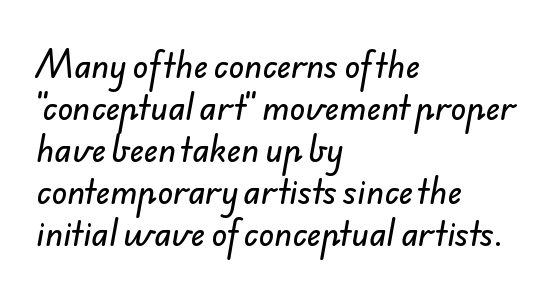
The image shows 32 px sans-serif type; set left-aligned, normal line spacing (1.31x), normal letter spacing, not underlined; low stroke contrast and a small x-height.
